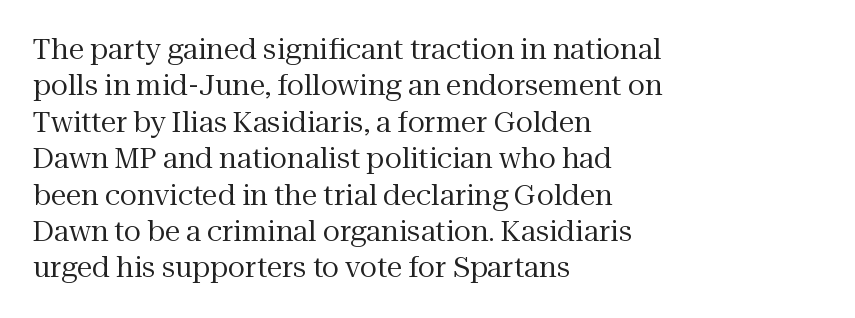
Honestly, there is no underline to notice here at all. When letters stand straight like this, we call the style roman or upright. The face used here is proportionally spaced, like ordinary book or web type. The horizontal fit of the characters is conventional and even. This reads as an unemphasized weight, regular at the heaviest. Summary of vertical rhythm: regular, with standard interline spacing.
